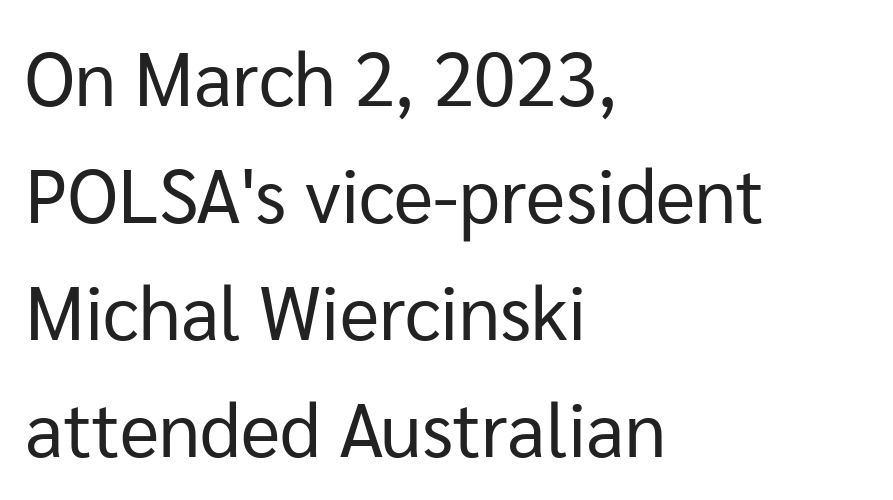
The image shows 75 px regular-weight sans-serif type, upright; set left-aligned, normal line spacing (1.56x), normal letter spacing, not underlined; low stroke contrast and a medium x-height.
